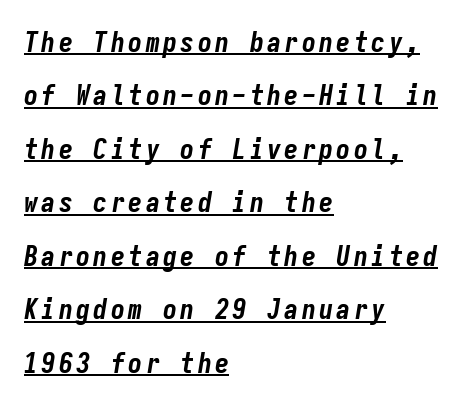
{"italic": "yes", "lean": "right", "slant_degrees": 9, "bold": "yes", "weight": "bold", "width": "condensed", "stroke_contrast": "low", "x_height": "medium", "monospaced": "yes", "underline": "yes", "align": "left", "line_spacing": "loose", "line_spacing_ratio": 1.91, "glyph_px": 28}
